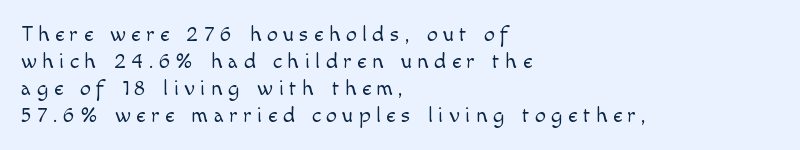
The image shows 22 px text type, upright; set left-aligned, line spacing 1.22x, unusually wide letter spacing (+0.25 em), not underlined.
